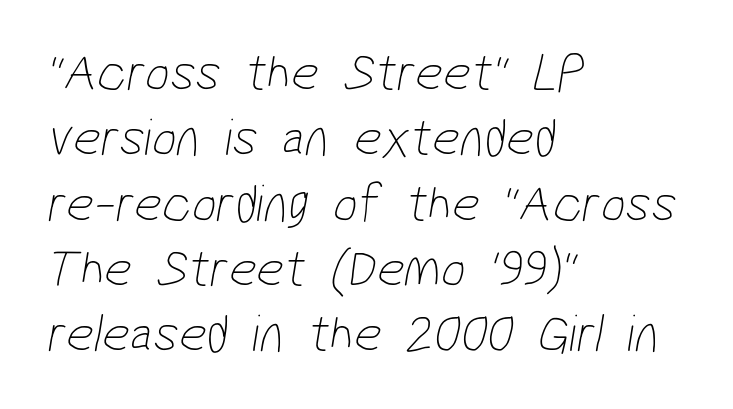
The image shows 54 px thin, condensed sans-serif type; set left-aligned, line spacing 1.21x, normal letter spacing, not underlined; low stroke contrast and a medium x-height.
